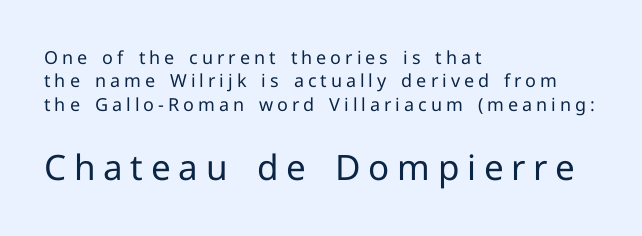
{"serif": "no", "italic": "no", "bold": "no", "weight": "regular", "width": "normal", "stroke_contrast": "low", "x_height": "medium", "monospaced": "no", "underline": "no", "align": "left", "line_spacing": "normal", "line_spacing_ratio": 1.3, "letter_spacing": "wide", "letter_spacing_em": 0.22, "larger_block": "second", "size_ratio": 1.94, "glyph_px": 35}
